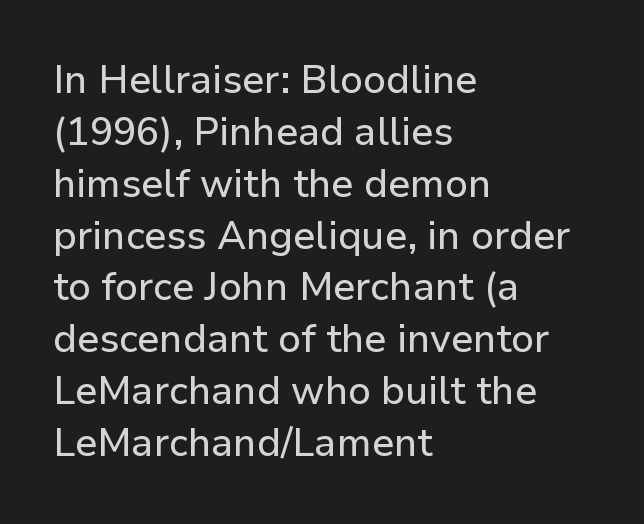
The image shows 39 px sans-serif type, upright; set left-aligned, normal line spacing (1.33x), normal letter spacing, not underlined; low stroke contrast and a medium x-height.
